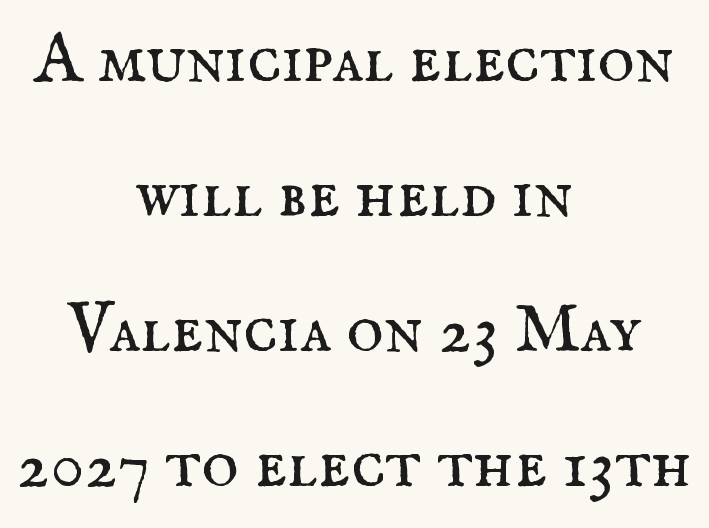
Q: Is the text bold? A: No.
Q: Is the text italic (slanted)? A: No, it is upright.
Q: Is the typeface a serif or a sans-serif typeface? A: Serif.
Q: Is the text underlined? A: No.
Q: How is the paragraph aligned? A: Centered.
Q: Is the spacing between letters normal or unusually wide? A: Normal.
Q: Is the spacing between lines tight, normal or loose? A: Loose.
Q: Width (condensed, normal, or wide)? A: Normal.
Q: Stroke contrast? A: Medium.
Q: x-height? A: Small.
Q: Monospaced? A: No.
